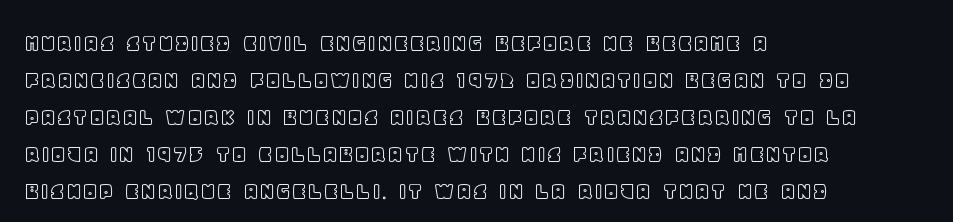
The image shows 26 px text type, upright; set left-aligned, normal line spacing (1.42x), normal letter spacing, not underlined.
